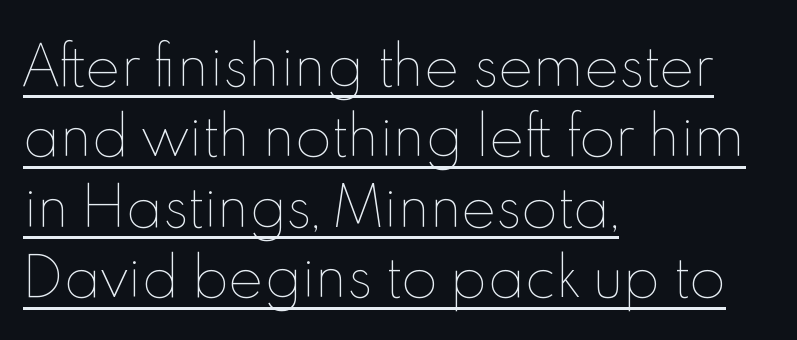
The image shows 53 px thin type, upright; set left-aligned, normal line spacing (1.33x), normal letter spacing, underlined; a small x-height.
